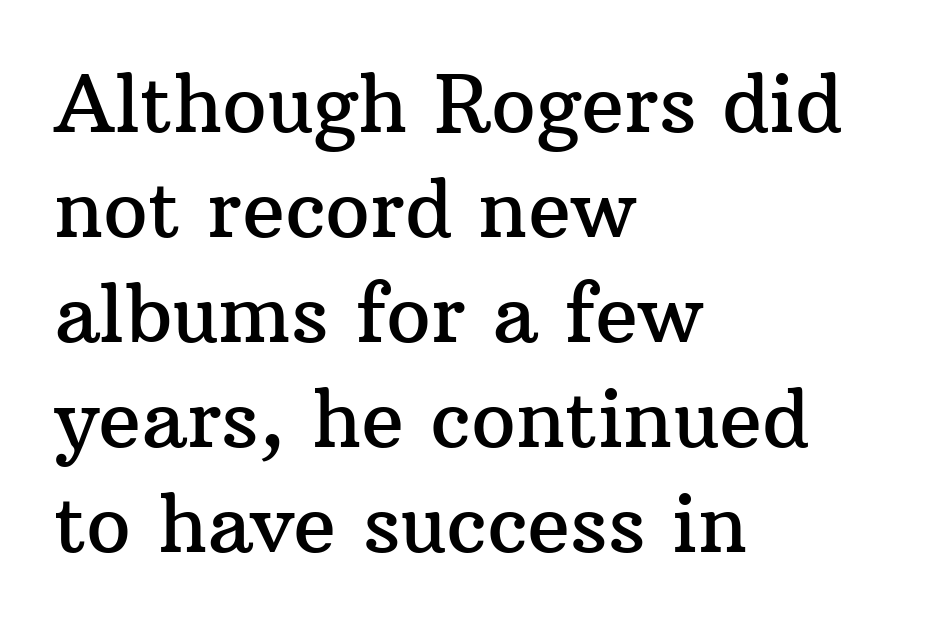
Each word holds together tightly as a unit, with standard inter-letter gaps. Does the lettering tilt? It doesn't — this is upright. Check the space under the baseline: it is left empty. Varying glyph widths throughout — classic text-font behaviour.
